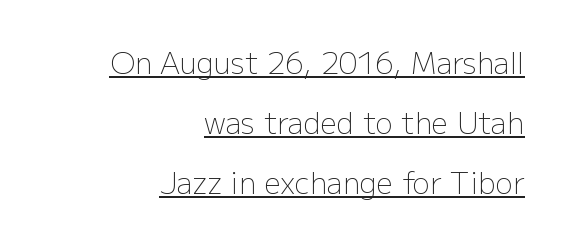
Q: Is the text bold? A: No.
Q: Is the text italic (slanted)? A: No, it is upright.
Q: Is the typeface a serif or a sans-serif typeface? A: Sans-serif.
Q: Is the text underlined? A: Yes.
Q: How is the paragraph aligned? A: Right-aligned.
Q: Is the spacing between letters normal or unusually wide? A: Normal.
Q: Is the spacing between lines tight, normal or loose? A: Loose.
Q: Width (condensed, normal, or wide)? A: Normal.
Q: Stroke contrast? A: Low.
Q: x-height? A: Medium.
Q: Monospaced? A: No.
